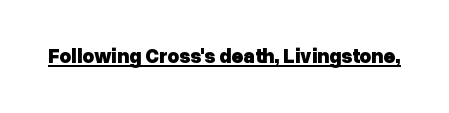
The image shows 20 px bold type, upright; set normal letter spacing, underlined.
